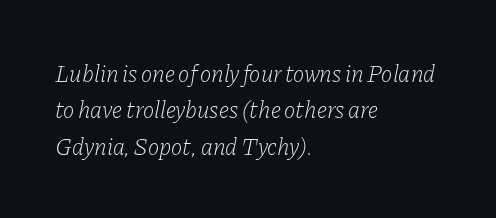
Q: Is the text bold? A: No.
Q: Is the text italic (slanted)? A: Yes, it leans right by about 11 degrees.
Q: Is the text underlined? A: No.
Q: How is the paragraph aligned? A: Left-aligned.
Q: Is the spacing between letters normal or unusually wide? A: Normal.
Q: Is the spacing between lines tight, normal or loose? A: Normal.
